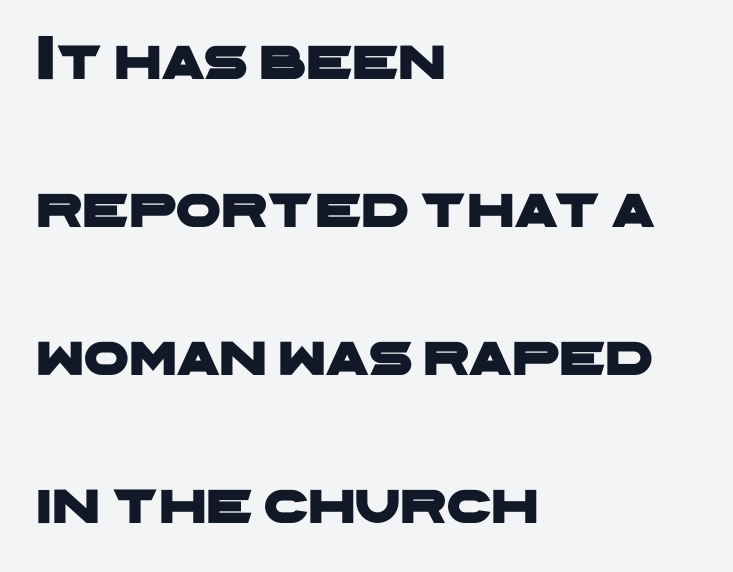
{"serif": "no", "width": "wide", "stroke_contrast": "low", "x_height": "medium", "monospaced": "no", "underline": "no", "align": "left", "line_spacing": "loose", "line_spacing_ratio": 2.31, "letter_spacing": "normal", "letter_spacing_em": 0.0, "glyph_px": 64}
